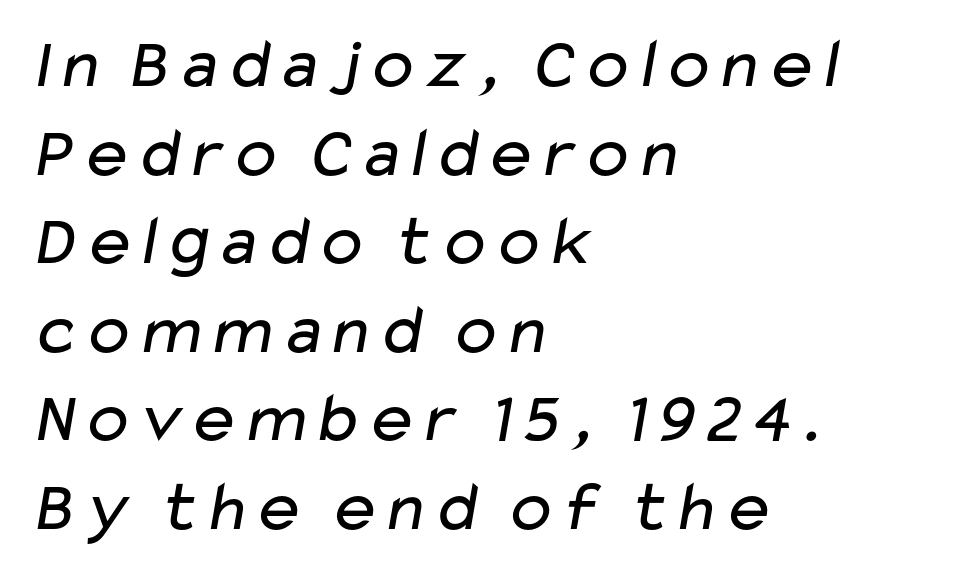
Q: Is the text bold? A: No.
Q: Is the typeface a serif or a sans-serif typeface? A: Sans-serif.
Q: Is the text underlined? A: No.
Q: How is the paragraph aligned? A: Left-aligned.
Q: Is the spacing between letters normal or unusually wide? A: Normal.
Q: Width (condensed, normal, or wide)? A: Wide.
Q: Stroke contrast? A: Low.
Q: x-height? A: Medium.
Q: Monospaced? A: No.
